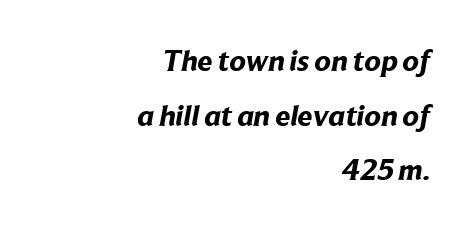
Q: Is the text bold? A: Yes.
Q: Is the typeface a serif or a sans-serif typeface? A: Sans-serif.
Q: Is the text underlined? A: No.
Q: How is the paragraph aligned? A: Right-aligned.
Q: Is the spacing between letters normal or unusually wide? A: Normal.
Q: Width (condensed, normal, or wide)? A: Normal.
Q: Stroke contrast? A: Low.
Q: x-height? A: Medium.
Q: Monospaced? A: No.
